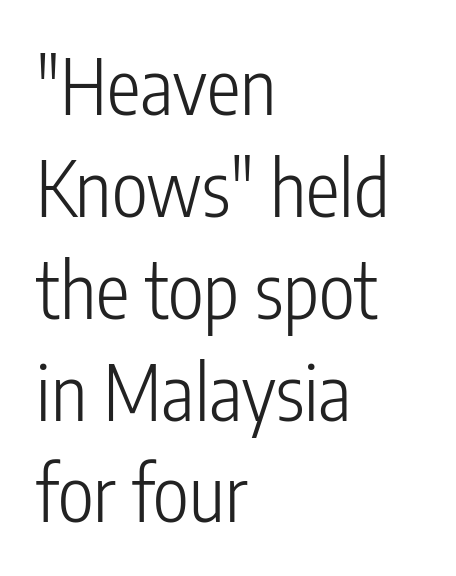
The image shows 76 px light, condensed sans-serif type, upright; set left-aligned, normal line spacing (1.34x), normal letter spacing, not underlined; low stroke contrast and a medium x-height.
